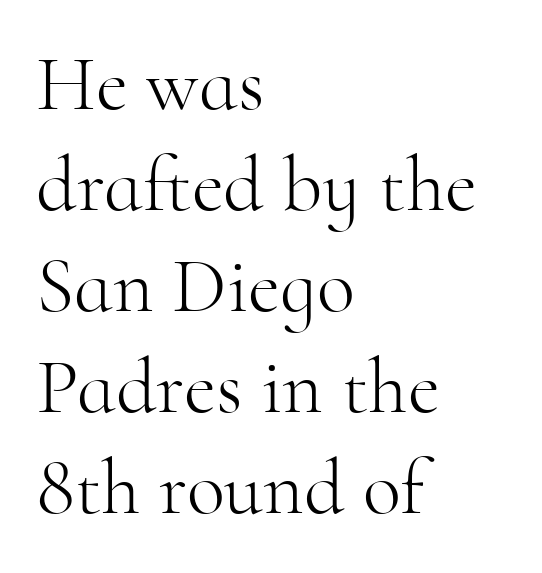
The image shows 79 px light serif type, upright; set left-aligned, normal line spacing (1.28x), normal letter spacing, not underlined; high stroke contrast and a small x-height.
